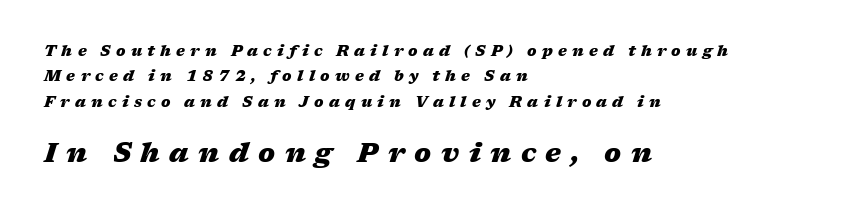
{"italic": "yes", "lean": "right", "slant_degrees": 17, "bold": "yes", "underline": "no", "align": "left", "line_spacing": "normal", "line_spacing_ratio": 1.69, "letter_spacing": "wide", "letter_spacing_em": 0.35, "larger_block": "second", "size_ratio": 1.8, "glyph_px": 27}
